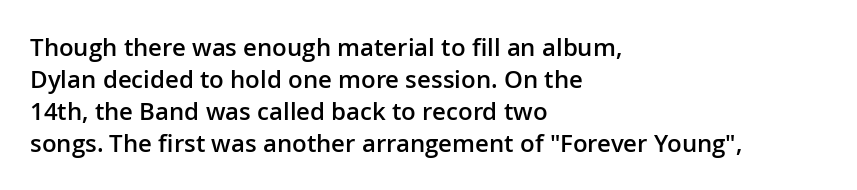
The foot of each line stays bare and open. Weight check: semibold — heavier than regular, not quite bold. Summary of vertical rhythm: regular, with standard interline spacing. Alignment: flush left.
